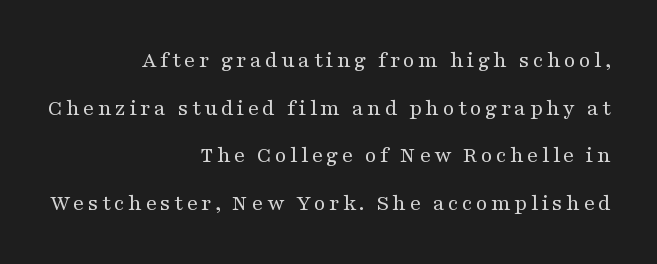
Glance below the letters and you will spot only blank space. The typesetting does not lean heavy: it is not bold. The passage shown stacks its lines with a broad gap. Characters remain perfectly vertical along every line. A flush-right, rag-left setting is used for this passage.
